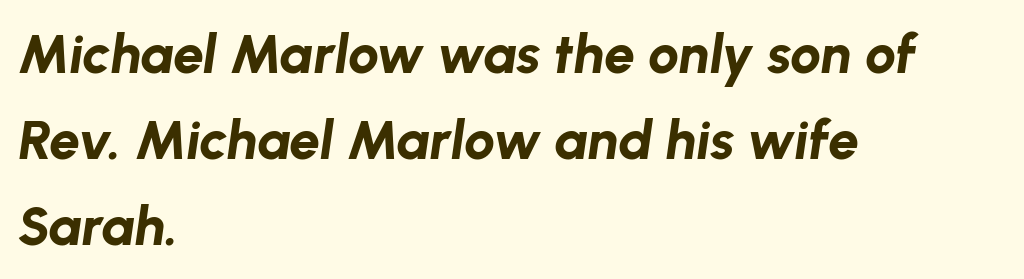
The image shows 55 px bold type, italic (leaning right); set left-aligned, normal line spacing (1.56x), normal letter spacing, not underlined; low stroke contrast and a medium x-height.
